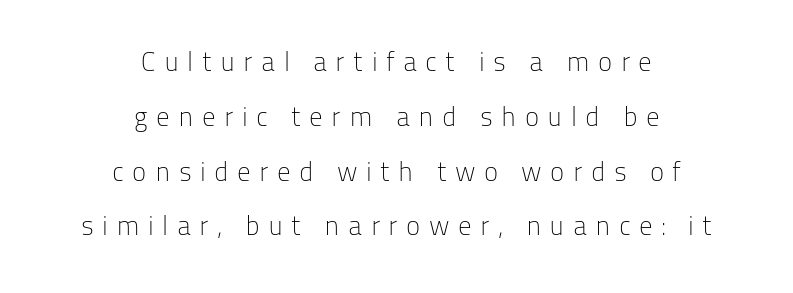
{"italic": "no", "bold": "no", "underline": "no", "align": "center", "line_spacing": "loose", "line_spacing_ratio": 2.03, "letter_spacing": "wide", "letter_spacing_em": 0.31, "glyph_px": 27}
